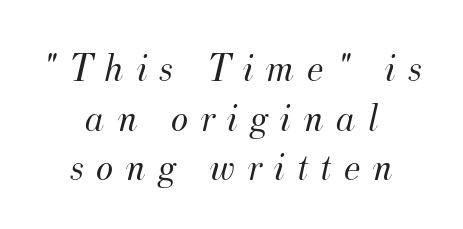
This sample uses expanded letter spacing, leaving extra air between glyphs. Bare-footed words on every line. Each stroke keeps to a modest, everyday thickness or less. Looks like regular typesetting: each glyph gets only the width it needs.
